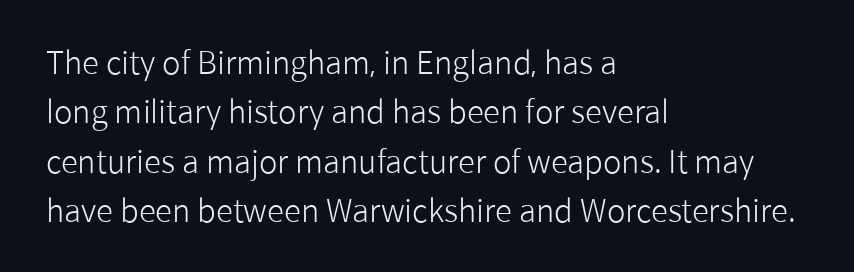
The image shows 31 px light sans-serif type, upright; set left-aligned, normal line spacing (1.59x), normal letter spacing, not underlined; low stroke contrast and a medium x-height.
